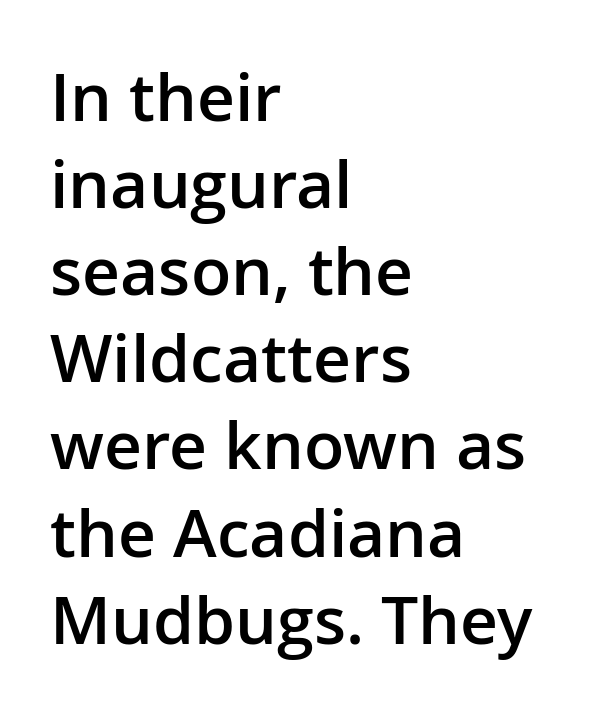
Q: Is the text bold? A: Semi-bold.
Q: Is the text italic (slanted)? A: No, it is upright.
Q: Is the typeface a serif or a sans-serif typeface? A: Sans-serif.
Q: Is the text underlined? A: No.
Q: How is the paragraph aligned? A: Left-aligned.
Q: Is the spacing between letters normal or unusually wide? A: Normal.
Q: Is the spacing between lines tight, normal or loose? A: Normal.
Q: Width (condensed, normal, or wide)? A: Normal.
Q: Stroke contrast? A: Low.
Q: x-height? A: Medium.
Q: Monospaced? A: No.
